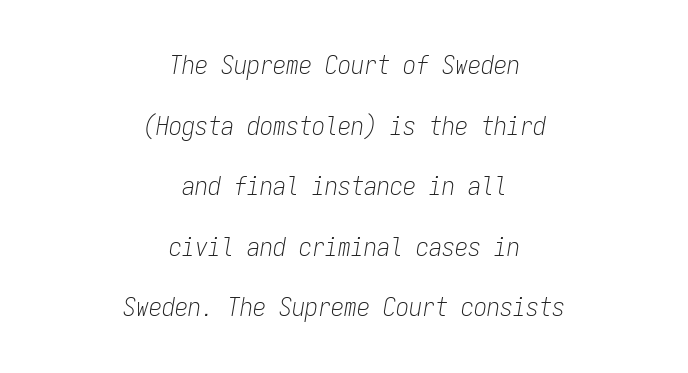
The image shows 26 px text type, italic (leaning right); set centered, loose line spacing (2.33x), normal letter spacing, not underlined.
